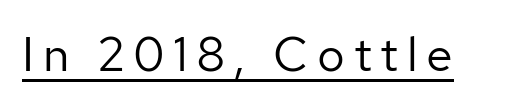
Typographically, this falls in the sans-serif category. Is this a heavy cut? Hardly; it is regular or lighter. Decoration check: the copy is underlined. The type sits square on the baseline with zero lean. The face used here is proportionally spaced, like ordinary book or web type.
